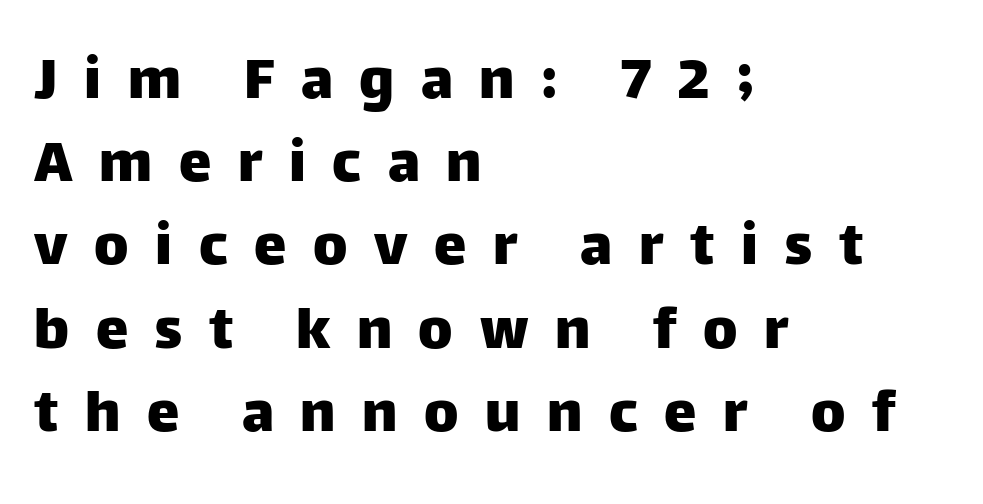
{"serif": "no", "italic": "no", "width": "normal", "stroke_contrast": "low", "x_height": "large", "monospaced": "no", "underline": "no", "align": "left", "line_spacing": "normal", "line_spacing_ratio": 1.28, "letter_spacing": "wide", "letter_spacing_em": 0.41, "glyph_px": 65}
